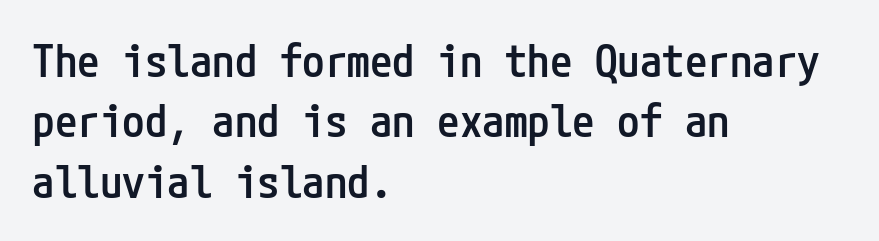
Italic: no, the glyphs are upright roman. The rendering keeps characters at their native spacing. Quick note: underline off. Horizontally, the lines are justified to the leading edge only.
